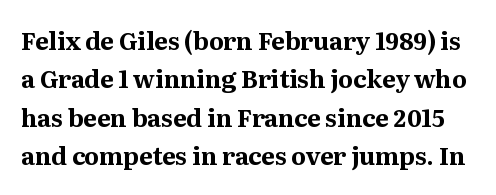
Q: Is the text bold? A: Yes.
Q: Is the text italic (slanted)? A: No, it is upright.
Q: Is the text underlined? A: No.
Q: Is the spacing between letters normal or unusually wide? A: Normal.
Q: Is the spacing between lines tight, normal or loose? A: Normal.
